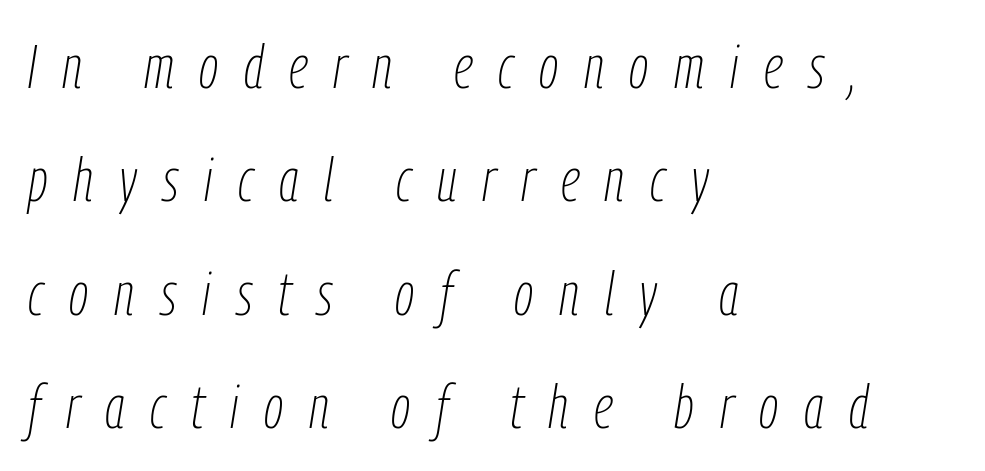
{"italic": "yes", "lean": "right", "slant_degrees": 9, "bold": "no", "weight": "thin", "width": "condensed", "stroke_contrast": "low", "x_height": "medium", "monospaced": "no", "underline": "no", "align": "left", "line_spacing_ratio": 1.86, "letter_spacing": "wide", "letter_spacing_em": 0.42, "glyph_px": 61}
